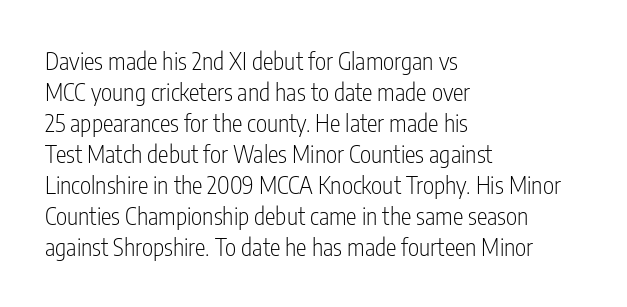
{"italic": "no", "bold": "no", "underline": "no", "align": "left", "line_spacing": "normal", "line_spacing_ratio": 1.29, "letter_spacing": "normal", "letter_spacing_em": 0.0, "glyph_px": 24}
